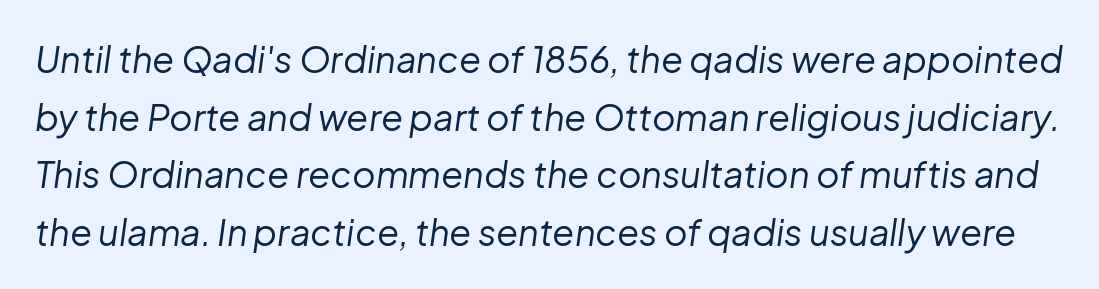
{"italic": "yes", "lean": "right", "slant_degrees": 8, "bold": "no", "weight": "regular", "width": "normal", "stroke_contrast": "low", "x_height": "medium", "monospaced": "no", "underline": "no", "line_spacing": "normal", "line_spacing_ratio": 1.6, "letter_spacing": "normal", "letter_spacing_em": 0.0, "glyph_px": 36}
